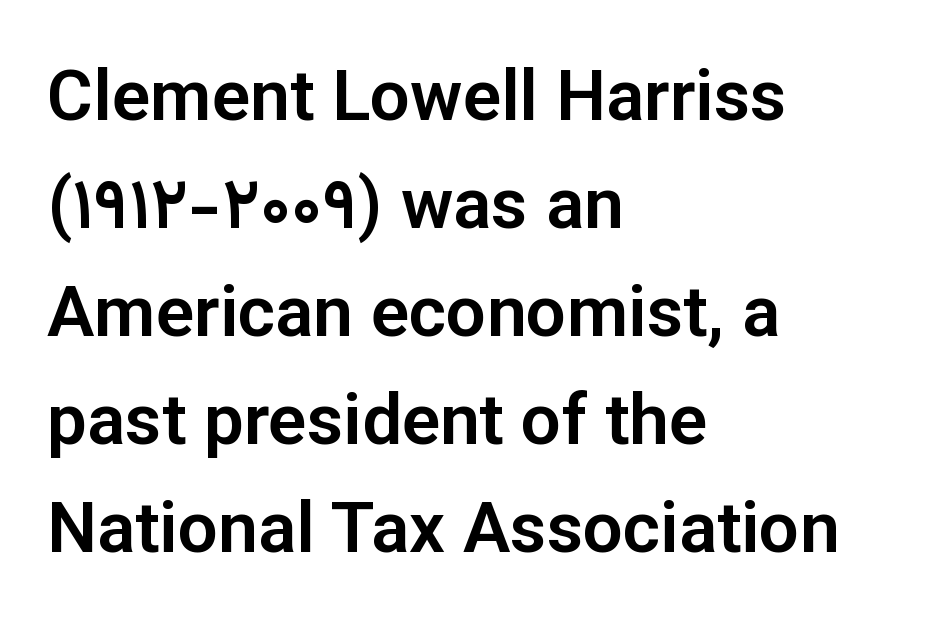
The image shows 71 px sans-serif type, upright; set left-aligned, normal line spacing (1.52x), normal letter spacing, not underlined; low stroke contrast and a medium x-height.
